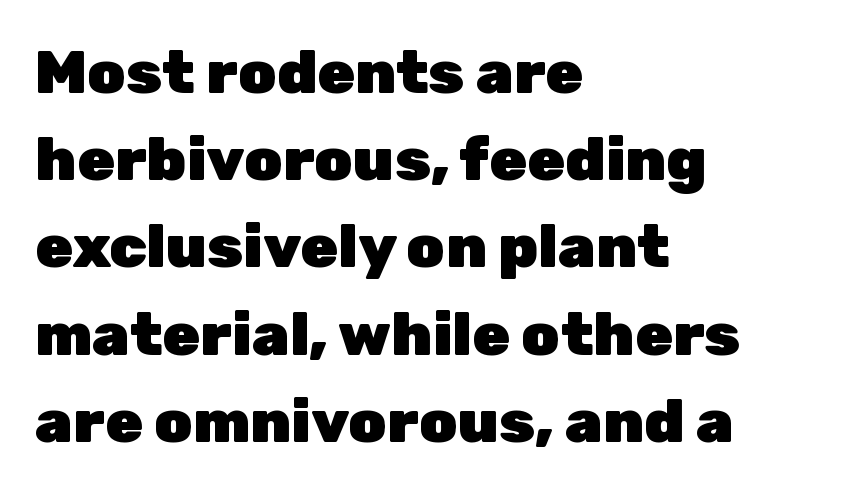
The baseline area is clear. The rendering shows plain stroke endings on the letterforms — a sans-serif design. The compositor pushed each line to the left boundary. This block has exactly the height ordinary leading produces. This sample has the flowing, uneven cadence of proportional lettering.
